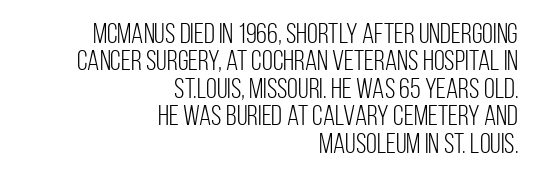
Q: Is the text bold? A: No.
Q: Is the text italic (slanted)? A: No, it is upright.
Q: Is the typeface a serif or a sans-serif typeface? A: Sans-serif.
Q: Is the text underlined? A: No.
Q: How is the paragraph aligned? A: Right-aligned.
Q: Is the spacing between letters normal or unusually wide? A: Normal.
Q: Is the spacing between lines tight, normal or loose? A: Tight.
Q: Width (condensed, normal, or wide)? A: Condensed.
Q: Stroke contrast? A: Low.
Q: x-height? A: Large.
Q: Monospaced? A: No.
